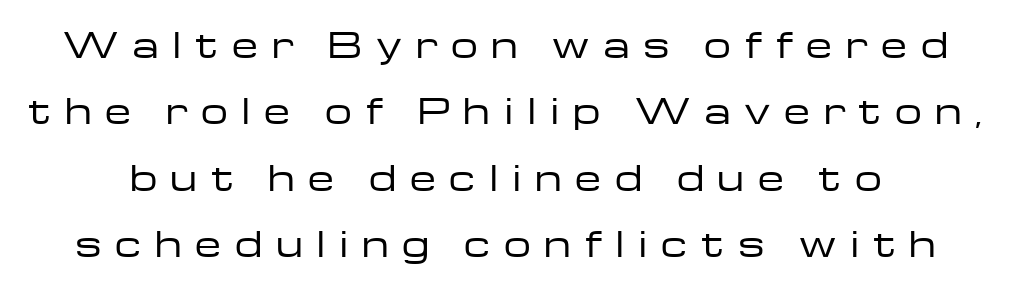
Q: Is the text bold? A: No.
Q: Is the text italic (slanted)? A: No, it is upright.
Q: Is the typeface a serif or a sans-serif typeface? A: Sans-serif.
Q: Is the text underlined? A: No.
Q: Is the spacing between letters normal or unusually wide? A: Unusually wide.
Q: Is the spacing between lines tight, normal or loose? A: Loose.
Q: Width (condensed, normal, or wide)? A: Wide.
Q: Stroke contrast? A: Low.
Q: x-height? A: Medium.
Q: Monospaced? A: No.
